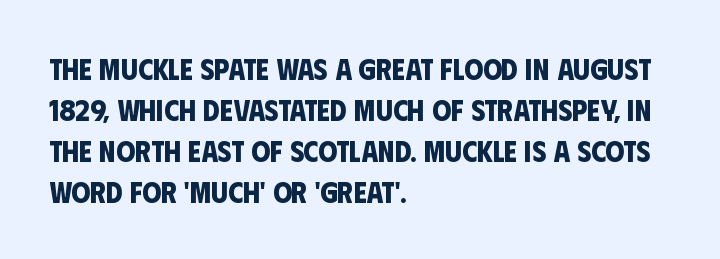
Note: no serifs on the glyphs. The face used here is proportionally spaced, like ordinary book or web type. Has an underline been added? It has not. The paragraph has a hard left edge and a soft right edge. Caption: standard tracking, unaltered.
